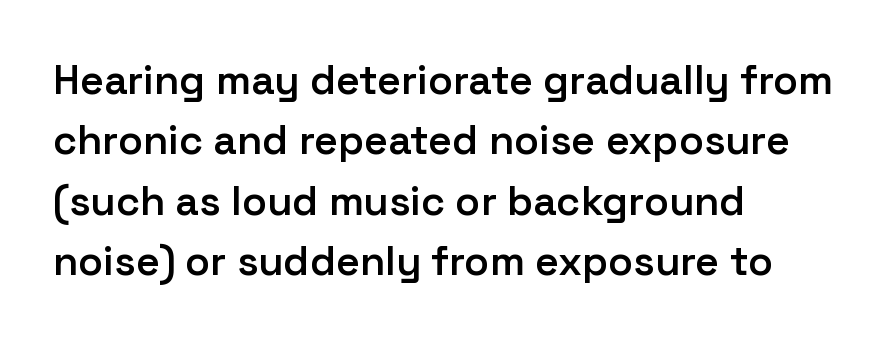
{"serif": "no", "italic": "no", "bold": "semi", "weight": "semibold", "width": "normal", "stroke_contrast": "low", "x_height": "medium", "monospaced": "no", "underline": "no", "align": "left", "line_spacing": "normal", "line_spacing_ratio": 1.47, "letter_spacing": "normal", "letter_spacing_em": 0.0, "glyph_px": 41}
